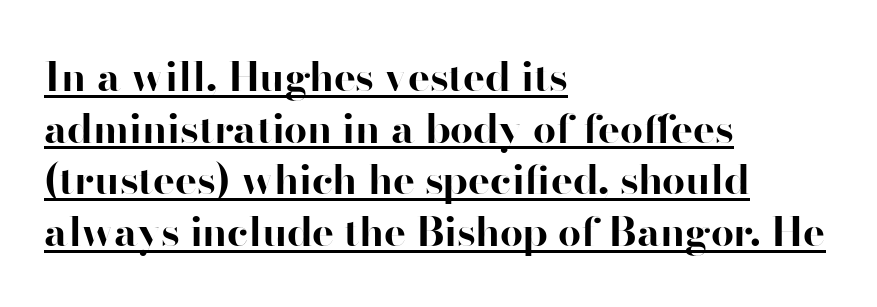
Q: Is the text bold? A: Yes.
Q: Is the text italic (slanted)? A: No, it is upright.
Q: Is the typeface a serif or a sans-serif typeface? A: Sans-serif.
Q: Is the text underlined? A: Yes.
Q: How is the paragraph aligned? A: Left-aligned.
Q: Is the spacing between letters normal or unusually wide? A: Normal.
Q: Is the spacing between lines tight, normal or loose? A: Normal.
Q: Width (condensed, normal, or wide)? A: Normal.
Q: Stroke contrast? A: High.
Q: x-height? A: Small.
Q: Monospaced? A: No.
